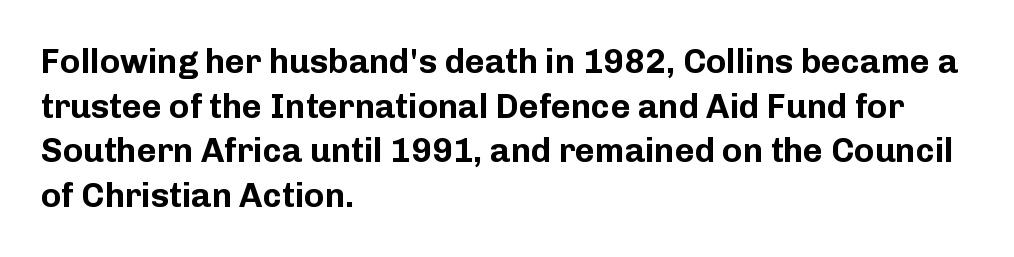
This rendering uses left alignment, leaving the right contour irregular. The line texture is even and compact thanks to regular tracking. You could not count columns in this text — the font is proportionally spaced. Caption: bold face, heavy strokes.
